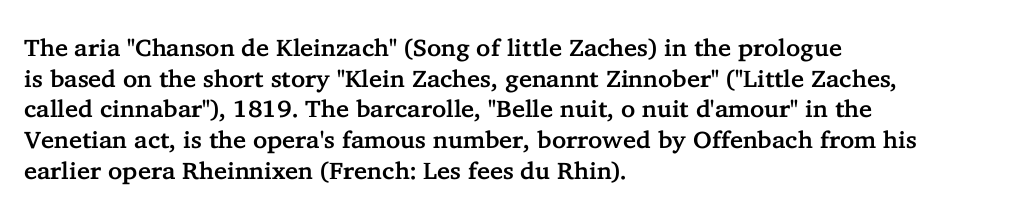
The image shows 24 px text type, upright; set left-aligned, normal line spacing (1.28x), normal letter spacing, not underlined.
